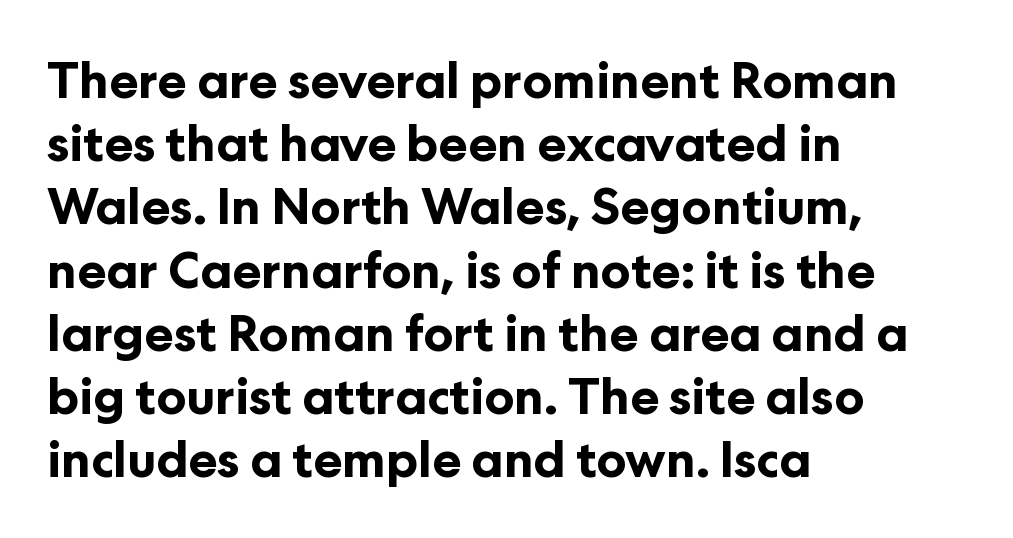
{"serif": "no", "italic": "no", "bold": "yes", "weight": "bold", "width": "normal", "stroke_contrast": "low", "x_height": "medium", "monospaced": "no", "underline": "no", "align": "left", "line_spacing": "normal", "line_spacing_ratio": 1.29, "letter_spacing": "normal", "letter_spacing_em": 0.0, "glyph_px": 49}
